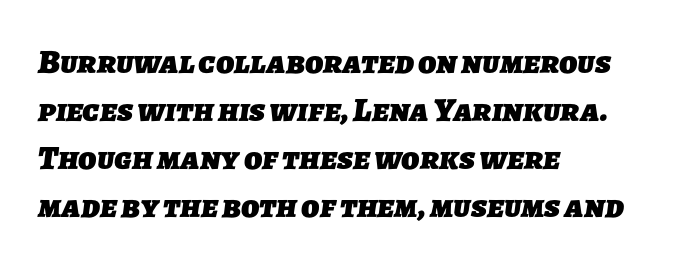
{"serif": "no", "bold": "yes", "weight": "heavy", "width": "normal", "stroke_contrast": "low", "x_height": "medium", "monospaced": "no", "underline": "no", "align": "left", "line_spacing": "normal", "line_spacing_ratio": 1.41, "letter_spacing": "normal", "letter_spacing_em": 0.0, "glyph_px": 34}
